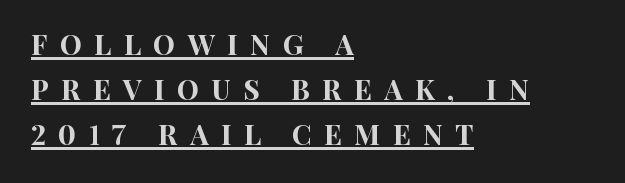
Vertical spacing — default. This is sans-serif lettering, the kind often seen on screens and signage. Posture: upright roman. The passage shown is typed in a proportional face where columns would drift.
